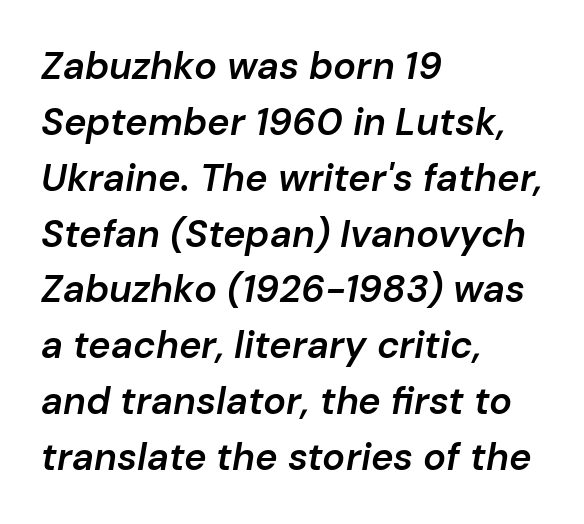
The image shows 38 px semibold type, italic (leaning right); set left-aligned, normal line spacing (1.47x), normal letter spacing, not underlined; low stroke contrast and a medium x-height.
